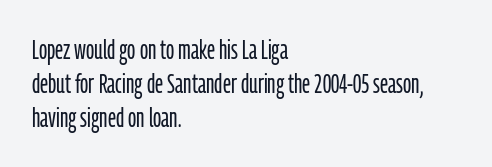
Q: Is the text bold? A: No.
Q: Is the text italic (slanted)? A: No, it is upright.
Q: Is the text underlined? A: No.
Q: How is the paragraph aligned? A: Left-aligned.
Q: Is the spacing between letters normal or unusually wide? A: Normal.
Q: Is the spacing between lines tight, normal or loose? A: Normal.
